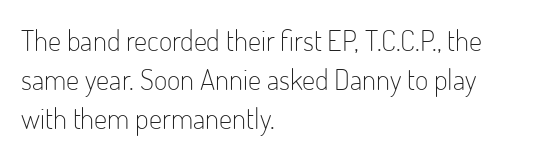
{"serif": "no", "italic": "no", "bold": "no", "weight": "light", "width": "condensed", "stroke_contrast": "low", "x_height": "small", "monospaced": "no", "underline": "no", "align": "left", "line_spacing": "normal", "line_spacing_ratio": 1.34, "letter_spacing": "normal", "letter_spacing_em": 0.0, "glyph_px": 29}
